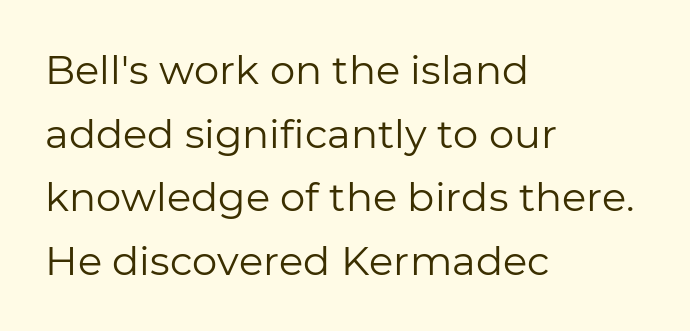
The setting favours the left margin, as ordinary paragraphs usually do. Descenders hang freely into open space. Between one letter and the next there's only the usual sliver of space. Do the letters lean? They stand straight. Stems here are at most as thick as an everyday book face.
